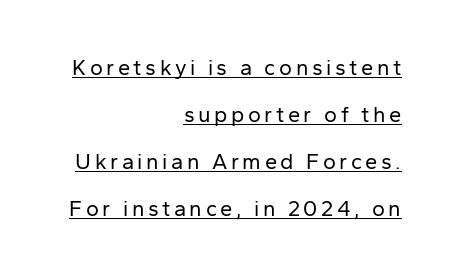
{"italic": "no", "bold": "no", "underline": "yes", "align": "right", "line_spacing": "loose", "line_spacing_ratio": 2.14, "glyph_px": 22}
